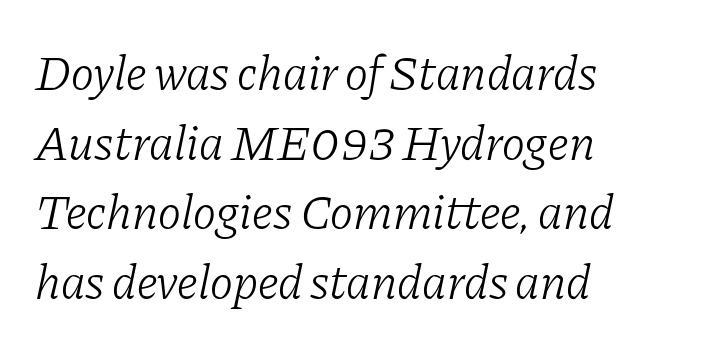
{"serif": "yes", "italic": "yes", "lean": "right", "slant_degrees": 11, "bold": "no", "weight": "light", "width": "normal", "stroke_contrast": "low", "x_height": "medium", "monospaced": "no", "underline": "no", "align": "left", "line_spacing": "normal", "line_spacing_ratio": 1.42, "letter_spacing": "normal", "letter_spacing_em": 0.0, "glyph_px": 49}
